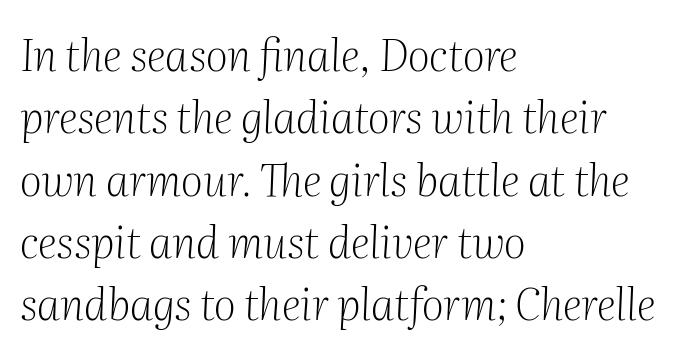
The image shows 43 px light serif type, italic (leaning right); set left-aligned, normal line spacing (1.45x), normal letter spacing, not underlined; medium stroke contrast and a medium x-height.
